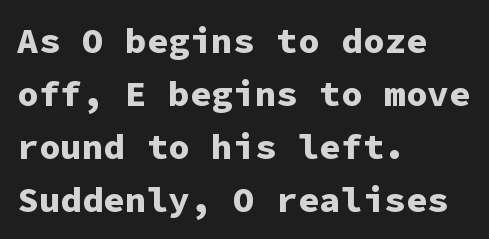
Q: Is the text bold? A: Yes.
Q: Is the text italic (slanted)? A: No, it is upright.
Q: Is the typeface a serif or a sans-serif typeface? A: Sans-serif.
Q: Is the text underlined? A: No.
Q: How is the paragraph aligned? A: Left-aligned.
Q: Is the spacing between letters normal or unusually wide? A: Normal.
Q: Is the spacing between lines tight, normal or loose? A: Normal.
Q: Width (condensed, normal, or wide)? A: Normal.
Q: Stroke contrast? A: Low.
Q: x-height? A: Medium.
Q: Monospaced? A: Yes.
